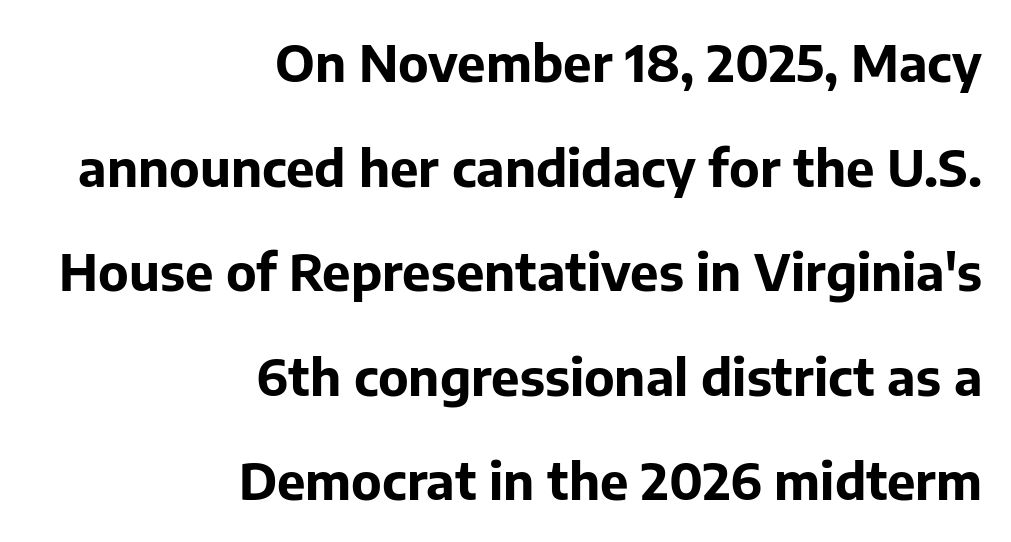
The image shows 51 px bold sans-serif type, upright; set right-aligned, loose line spacing (2.05x), normal letter spacing, not underlined; low stroke contrast and a medium x-height.
